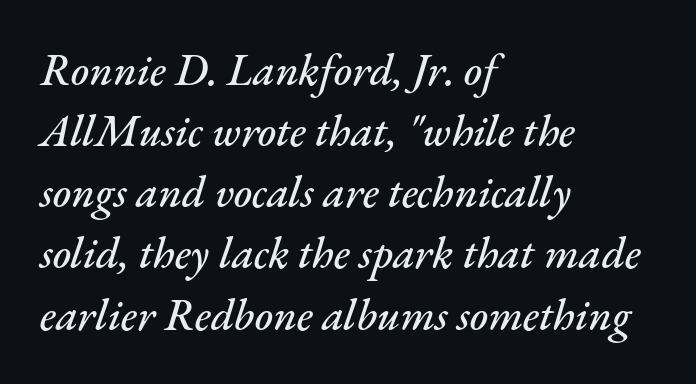
The image shows 44 px text type, italic (leaning right); set left-aligned, normal line spacing (1.39x), normal letter spacing, not underlined; medium stroke contrast and a small x-height.
